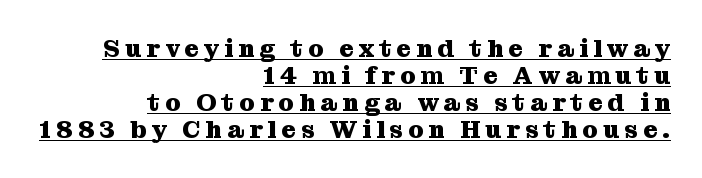
The image shows 25 px bold type, upright; set right-aligned, tight line spacing (1.08x), unusually wide letter spacing (+0.2 em), underlined.
